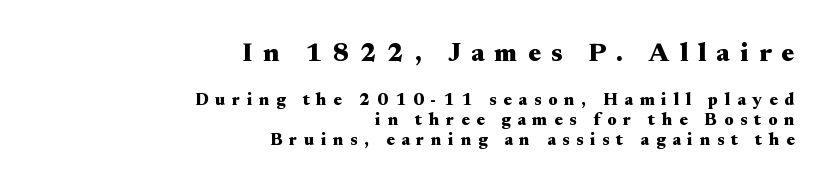
Q: Is the text bold? A: Yes.
Q: Is the text italic (slanted)? A: No, it is upright.
Q: Is the text underlined? A: No.
Q: How is the paragraph aligned? A: Right-aligned.
Q: Is the spacing between letters normal or unusually wide? A: Unusually wide.
Q: Which block of text is set in a larger size, the first (top) or the second (bottom)? A: The first (top) one.
